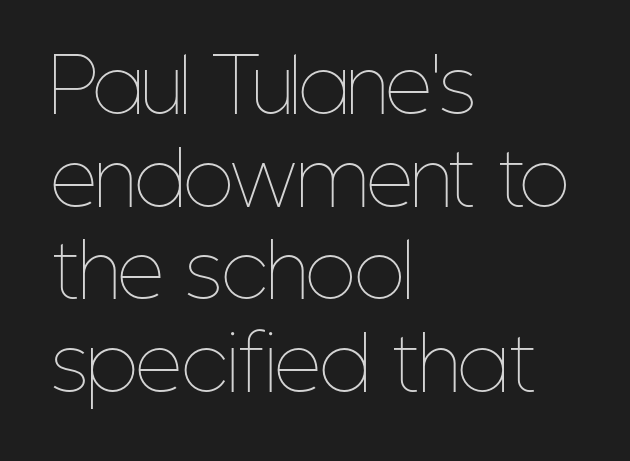
The image shows 73 px thin, condensed type, upright; set left-aligned, normal line spacing (1.27x), normal letter spacing, not underlined; low stroke contrast and a medium x-height.
